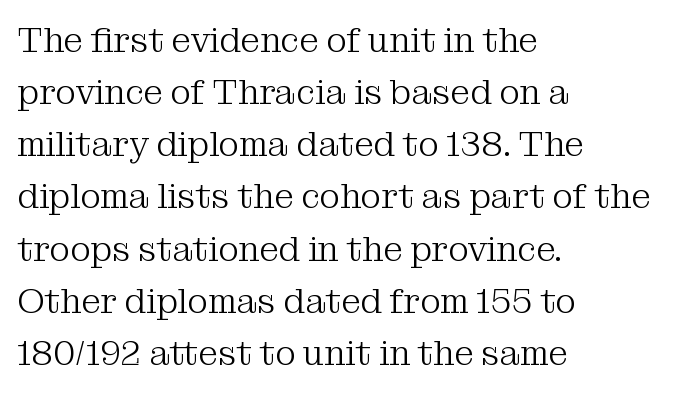
{"serif": "yes", "italic": "no", "bold": "no", "weight": "light", "width": "normal", "stroke_contrast": "medium", "x_height": "medium", "monospaced": "no", "underline": "no", "align": "left", "line_spacing": "normal", "line_spacing_ratio": 1.49, "letter_spacing": "normal", "letter_spacing_em": 0.0, "glyph_px": 35}
